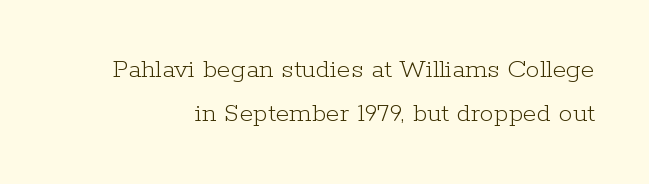
{"serif": "yes", "italic": "no", "bold": "no", "weight": "light", "width": "normal", "stroke_contrast": "low", "x_height": "medium", "monospaced": "no", "underline": "no", "line_spacing": "normal", "line_spacing_ratio": 1.56, "letter_spacing": "normal", "letter_spacing_em": 0.0, "glyph_px": 28}
